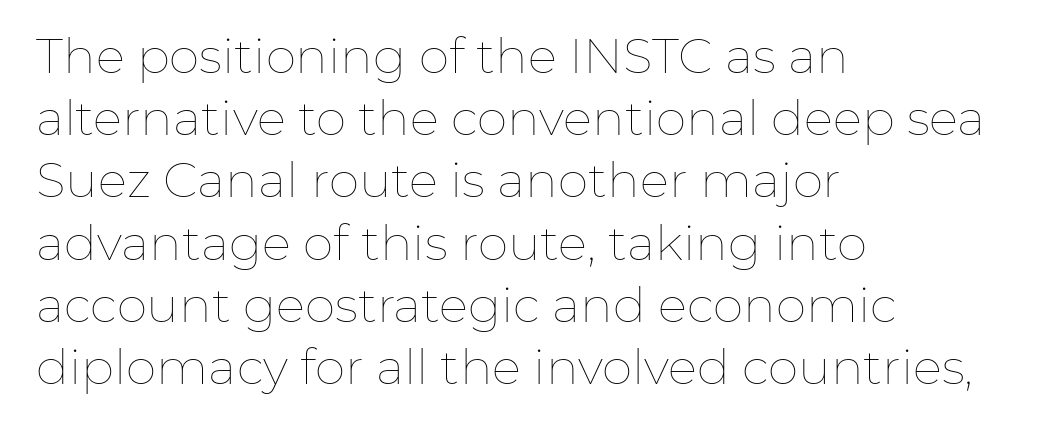
Baseline-to-baseline distance is the conventional proportion of letter height. Alignment: flush left. Proportional: the letters do not fall into vertical columns. Is the letter spacing exaggerated? No — it looks like the ordinary default.
